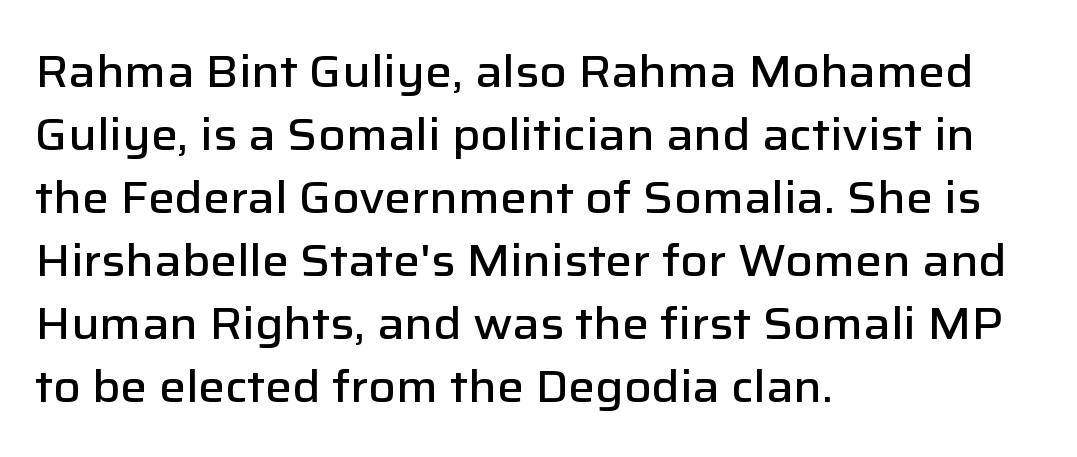
Q: Is the text bold? A: Semi-bold.
Q: Is the text italic (slanted)? A: No, it is upright.
Q: Is the typeface a serif or a sans-serif typeface? A: Sans-serif.
Q: Is the text underlined? A: No.
Q: How is the paragraph aligned? A: Left-aligned.
Q: Is the spacing between letters normal or unusually wide? A: Normal.
Q: Is the spacing between lines tight, normal or loose? A: Normal.
Q: Width (condensed, normal, or wide)? A: Normal.
Q: Stroke contrast? A: Low.
Q: x-height? A: Medium.
Q: Monospaced? A: No.
